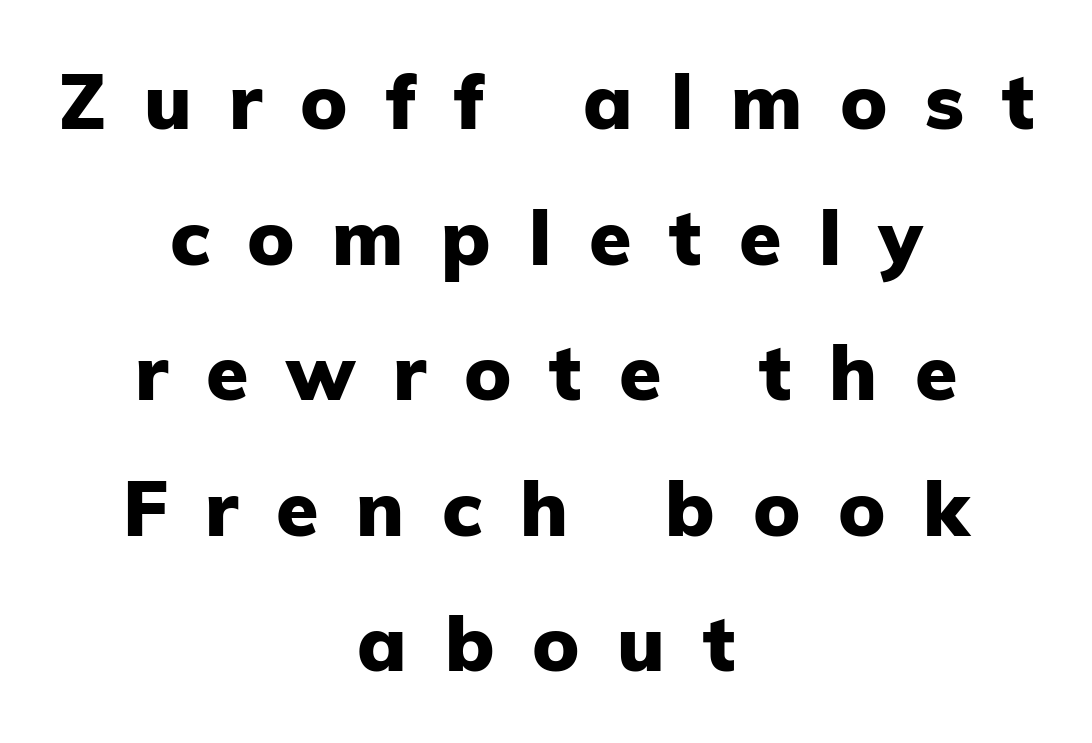
{"serif": "no", "italic": "no", "bold": "yes", "weight": "heavy", "width": "normal", "stroke_contrast": "low", "x_height": "medium", "monospaced": "no", "underline": "no", "align": "center", "line_spacing_ratio": 1.76, "letter_spacing": "wide", "letter_spacing_em": 0.49, "glyph_px": 77}
